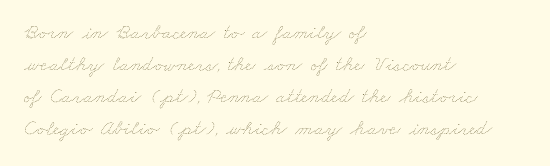
{"bold": "no", "underline": "no", "align": "left", "line_spacing": "normal", "line_spacing_ratio": 1.52, "letter_spacing": "normal", "letter_spacing_em": 0.0, "glyph_px": 21}
